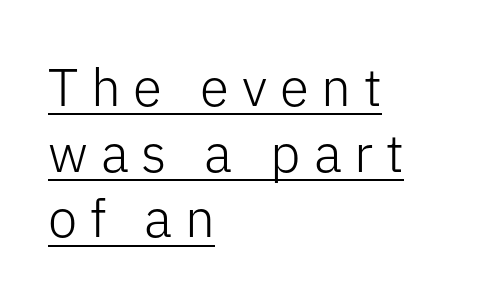
Q: Is the text bold? A: No.
Q: Is the text italic (slanted)? A: No, it is upright.
Q: Is the typeface a serif or a sans-serif typeface? A: Sans-serif.
Q: Is the text underlined? A: Yes.
Q: How is the paragraph aligned? A: Left-aligned.
Q: Is the spacing between letters normal or unusually wide? A: Unusually wide.
Q: Width (condensed, normal, or wide)? A: Normal.
Q: Stroke contrast? A: Low.
Q: x-height? A: Medium.
Q: Monospaced? A: No.
